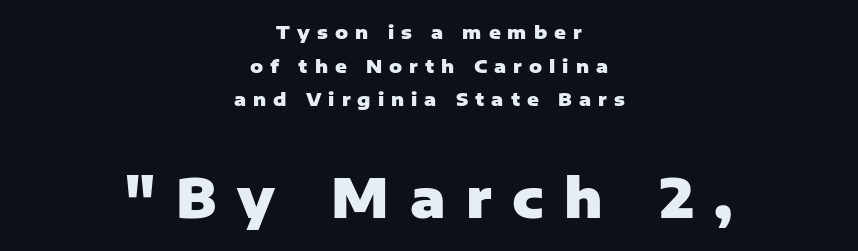
Regarding serifs, this sample does without them. You can tell it's not italic because the verticals are truly vertical. Do the characters align in a grid? No, the font is proportional. These two chunks differ in scale, with the bottom chunk taking the larger measure. Quick note: underline off. Thick stems and heavy bowls — unmistakably bold.
